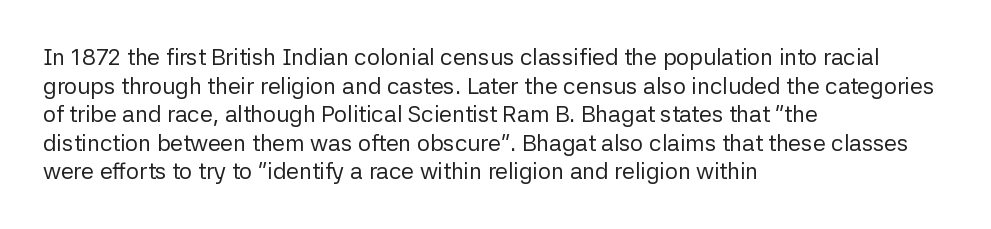
The image shows 23 px text type, upright; set left-aligned, line spacing 1.24x, normal letter spacing, not underlined.
